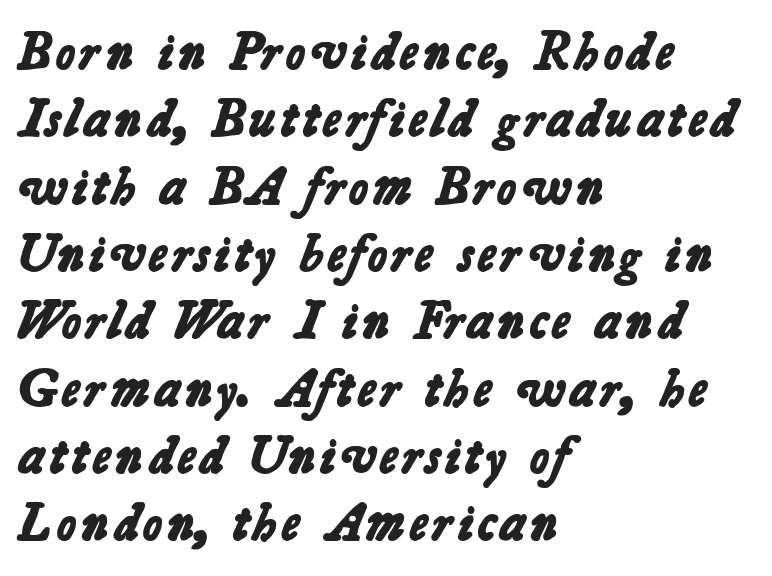
Q: Is the text bold? A: Yes.
Q: Is the typeface a serif or a sans-serif typeface? A: Sans-serif.
Q: Is the text underlined? A: No.
Q: How is the paragraph aligned? A: Left-aligned.
Q: Is the spacing between letters normal or unusually wide? A: Normal.
Q: Is the spacing between lines tight, normal or loose? A: Normal.
Q: Width (condensed, normal, or wide)? A: Normal.
Q: Stroke contrast? A: Low.
Q: x-height? A: Medium.
Q: Monospaced? A: No.
